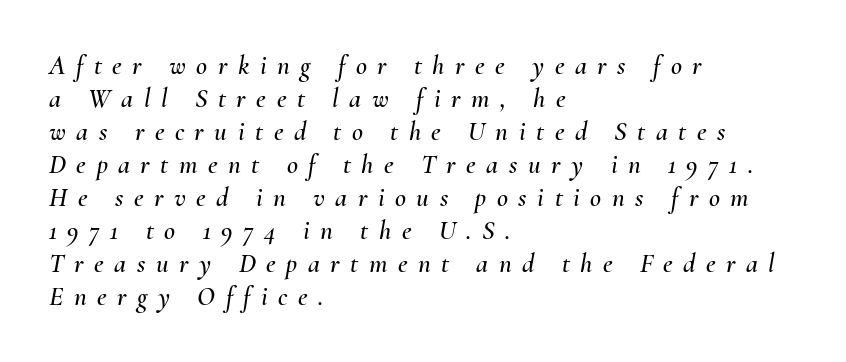
The image shows 27 px text type, italic (leaning right); set left-aligned, line spacing 1.22x, unusually wide letter spacing (+0.39 em), not underlined.
